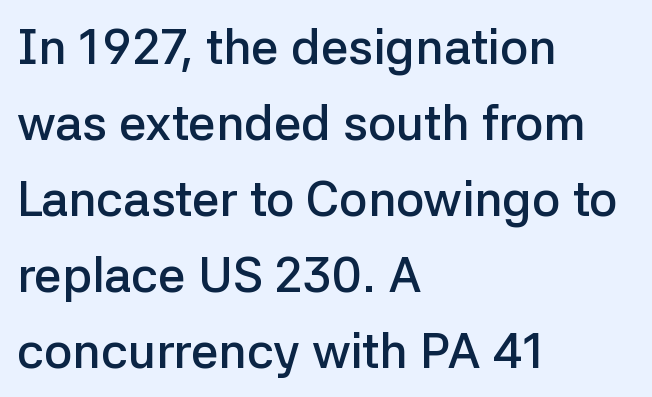
Q: Is the text bold? A: Semi-bold.
Q: Is the text italic (slanted)? A: No, it is upright.
Q: Is the typeface a serif or a sans-serif typeface? A: Sans-serif.
Q: Is the text underlined? A: No.
Q: How is the paragraph aligned? A: Left-aligned.
Q: Is the spacing between letters normal or unusually wide? A: Normal.
Q: Is the spacing between lines tight, normal or loose? A: Normal.
Q: Width (condensed, normal, or wide)? A: Normal.
Q: Stroke contrast? A: Low.
Q: x-height? A: Medium.
Q: Monospaced? A: No.
